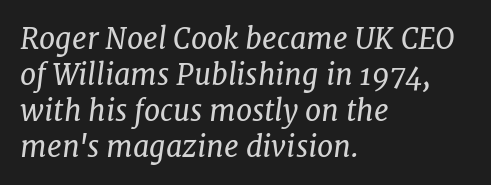
{"serif": "yes", "italic": "yes", "lean": "right", "slant_degrees": 7, "bold": "no", "weight": "regular", "width": "normal", "stroke_contrast": "low", "x_height": "medium", "monospaced": "no", "underline": "no", "align": "left", "line_spacing_ratio": 1.24, "letter_spacing": "normal", "letter_spacing_em": 0.0, "glyph_px": 29}
